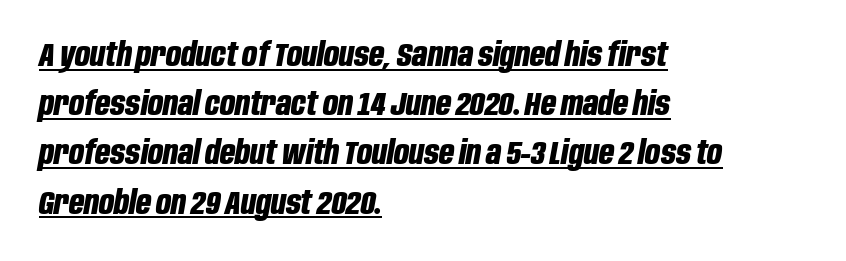
The text block is weighted toward the left margin, trailing off unevenly rightward. Compared with typical paragraphs, the rows here are spaced about the same. The typesetter has applied underlining to the passage shown. How heavy is the stroke? Heavy — this is a bold. This rendering leaves character spacing at its baseline value. The letters advance in unequal steps, a hallmark of proportional type.
